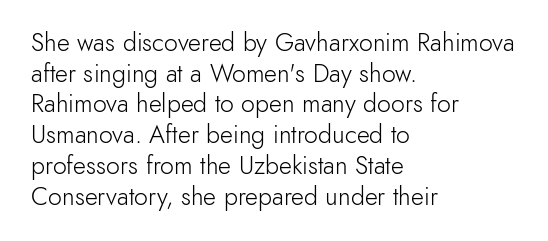
The image shows 25 px text type, upright; set left-aligned, line spacing 1.23x, normal letter spacing, not underlined.
